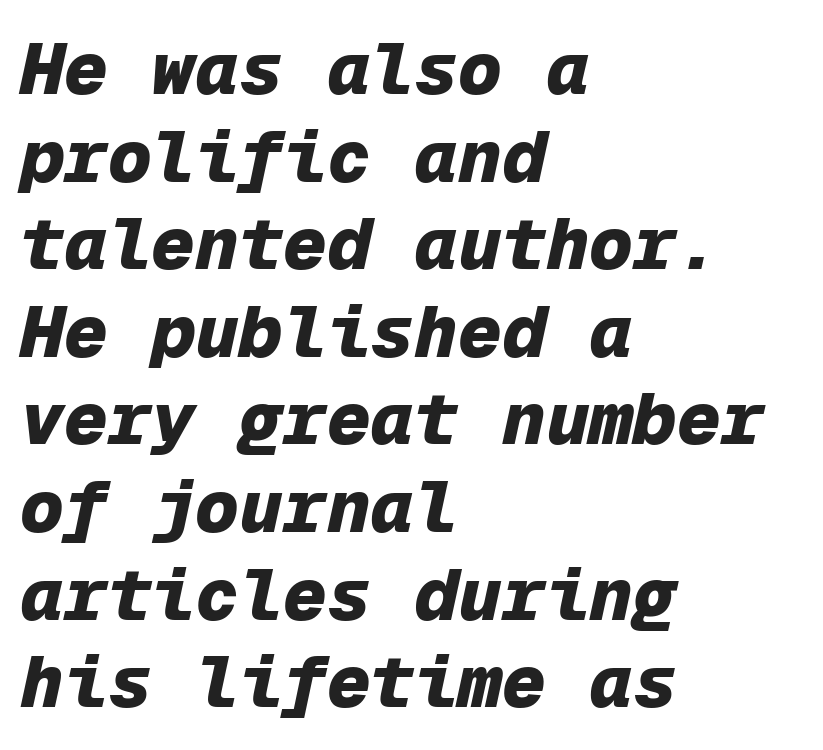
{"italic": "yes", "lean": "right", "slant_degrees": 12, "bold": "yes", "weight": "heavy", "width": "normal", "stroke_contrast": "low", "x_height": "medium", "monospaced": "yes", "underline": "no", "align": "left", "line_spacing_ratio": 1.2, "letter_spacing": "normal", "letter_spacing_em": 0.0, "glyph_px": 73}
